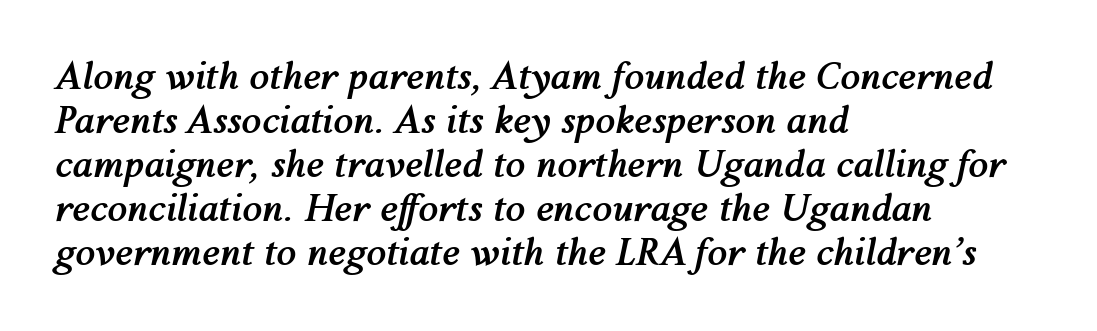
Q: Is the text bold? A: Yes.
Q: Is the text italic (slanted)? A: Yes, it leans right by about 12 degrees.
Q: Is the text underlined? A: No.
Q: How is the paragraph aligned? A: Left-aligned.
Q: Is the spacing between letters normal or unusually wide? A: Normal.
Q: Width (condensed, normal, or wide)? A: Normal.
Q: Stroke contrast? A: Medium.
Q: x-height? A: Medium.
Q: Monospaced? A: No.
